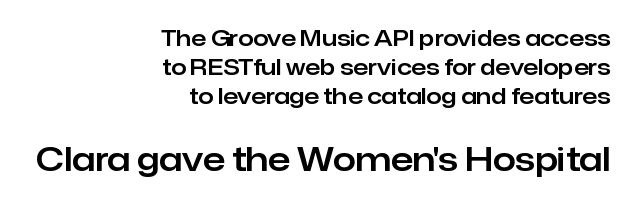
The image shows 33 px sans-serif type, upright; set right-aligned, normal line spacing (1.31x), normal letter spacing, not underlined; the second (bottom) block is 1.5x larger; low stroke contrast and a medium x-height.
